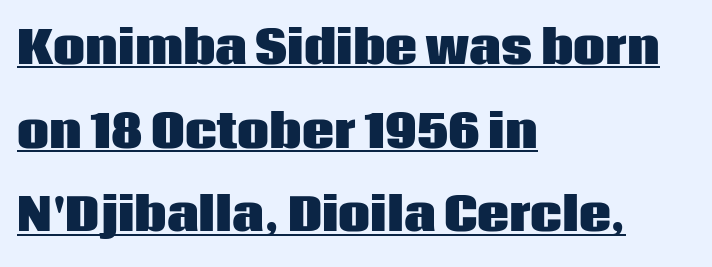
{"serif": "no", "italic": "no", "bold": "yes", "weight": "heavy", "width": "normal", "stroke_contrast": "low", "x_height": "large", "monospaced": "no", "underline": "yes", "align": "left", "line_spacing_ratio": 1.86, "letter_spacing": "normal", "letter_spacing_em": 0.0, "glyph_px": 45}
